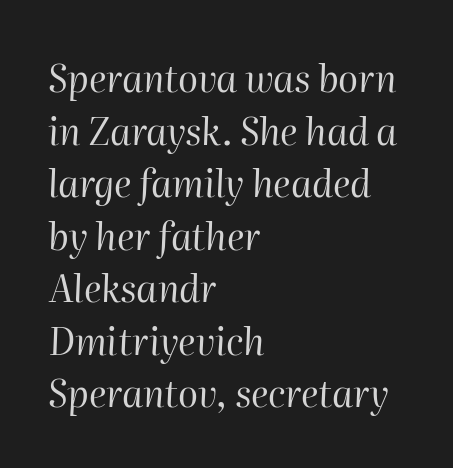
The image shows 37 px regular-weight type, italic (leaning right); set left-aligned, normal line spacing (1.42x), normal letter spacing, not underlined; high stroke contrast and a medium x-height.
